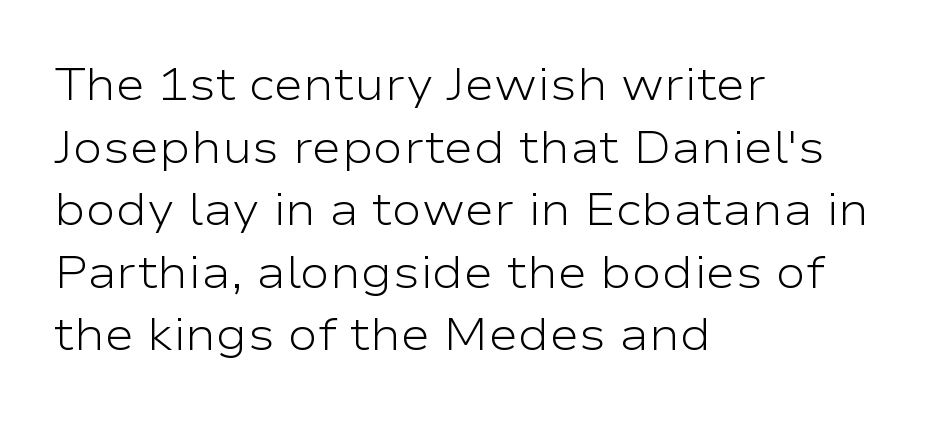
The passage shown is not underscored anywhere. This sample has the flowing, uneven cadence of proportional lettering. Evenly set lines give the paragraph a standard silhouette. The face used here is rendered with its standard letterfit. The typeface chosen for these lines omits serifs.
